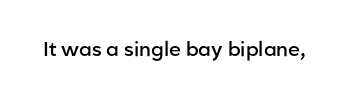
I'd describe the lettering as semibold — firm but not a full bold. The string is rendered with underlining switched off. If you drew a line through each stem, it would be perfectly vertical. Observe the ordinary spacing: letters are neighbours, not strangers.
